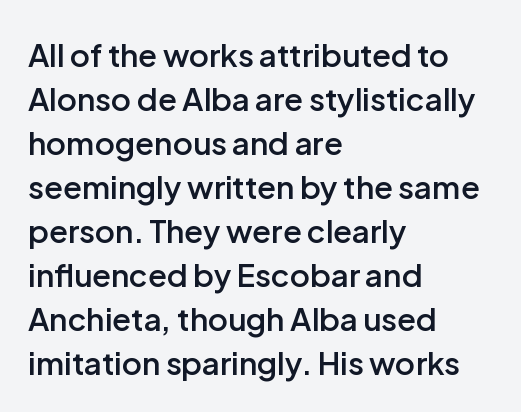
Q: Is the text bold? A: Semi-bold.
Q: Is the text italic (slanted)? A: No, it is upright.
Q: Is the typeface a serif or a sans-serif typeface? A: Sans-serif.
Q: Is the text underlined? A: No.
Q: How is the paragraph aligned? A: Left-aligned.
Q: Is the spacing between letters normal or unusually wide? A: Normal.
Q: Is the spacing between lines tight, normal or loose? A: Normal.
Q: Width (condensed, normal, or wide)? A: Normal.
Q: Stroke contrast? A: Low.
Q: x-height? A: Medium.
Q: Monospaced? A: No.
